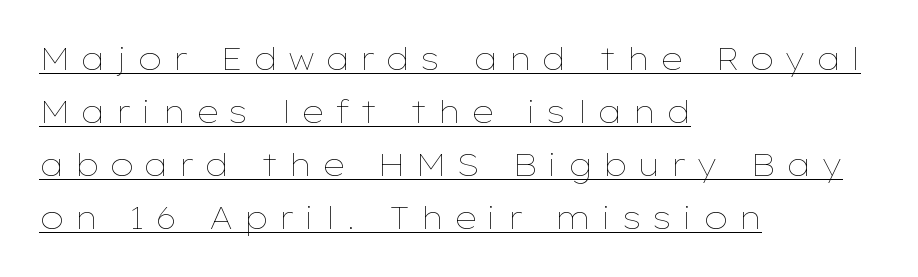
Q: Is the text bold? A: No.
Q: Is the text italic (slanted)? A: No, it is upright.
Q: Is the text underlined? A: Yes.
Q: How is the paragraph aligned? A: Left-aligned.
Q: Is the spacing between letters normal or unusually wide? A: Unusually wide.
Q: Width (condensed, normal, or wide)? A: Wide.
Q: Stroke contrast? A: Low.
Q: x-height? A: Medium.
Q: Monospaced? A: No.
